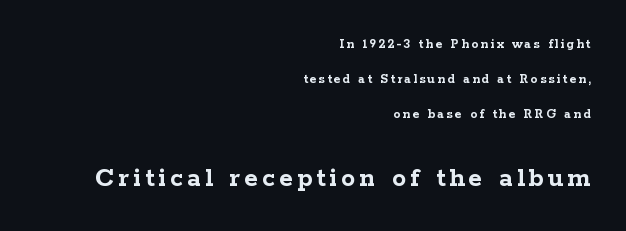
The image shows 28 px semibold, wide serif type, upright; set right-aligned, loose line spacing (2.49x), not underlined; the second (bottom) block is 2.0x larger; low stroke contrast and a medium x-height.
